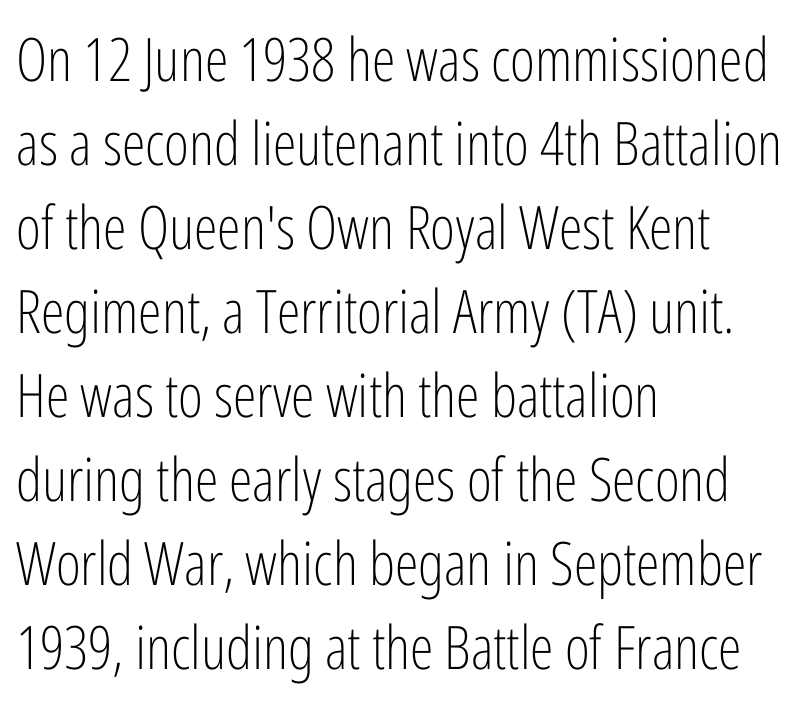
The image shows 60 px light, condensed sans-serif type, upright; set left-aligned, normal line spacing (1.4x), normal letter spacing, not underlined; low stroke contrast and a medium x-height.
